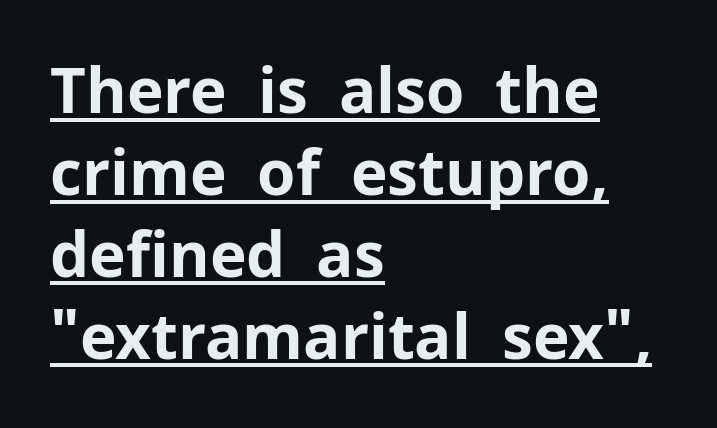
Each line of the rendering has a horizontal stroke beneath the glyphs. The text was rendered using a sans face with plain stroke endings. Pretty heavy lettering here — definitely bold. These lines sit exactly where default settings would place them. Spacing between characters is what you'd get straight out of the box.
